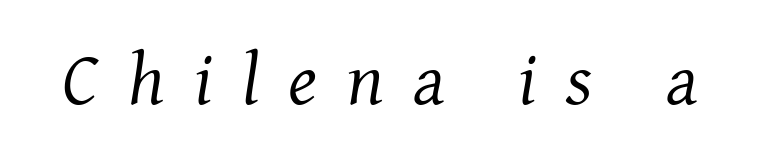
{"serif": "yes", "italic": "yes", "lean": "right", "slant_degrees": 8, "bold": "no", "weight": "regular", "width": "normal", "stroke_contrast": "medium", "x_height": "medium", "monospaced": "no", "underline": "no", "letter_spacing": "wide", "letter_spacing_em": 0.4, "glyph_px": 74}
